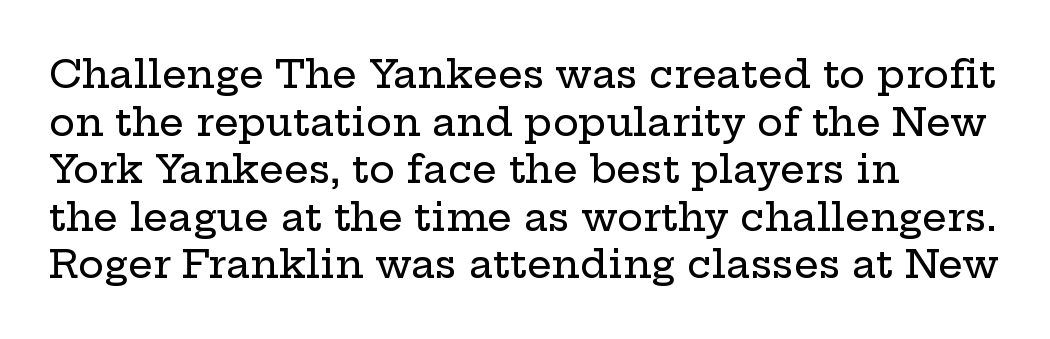
{"serif": "yes", "italic": "no", "width": "wide", "stroke_contrast": "low", "x_height": "medium", "monospaced": "no", "underline": "no", "align": "left", "line_spacing_ratio": 1.22, "letter_spacing": "normal", "letter_spacing_em": 0.0, "glyph_px": 39}
